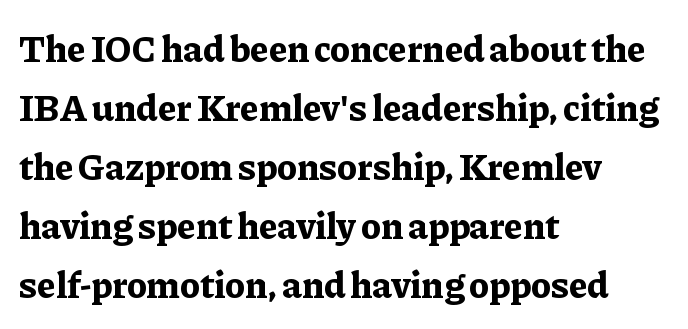
The type sits square on the baseline with zero lean. Proportional: the letters do not fall into vertical columns. Emphasis by weight is at full strength: bold. Notice how the passage keeps a crisp vertical edge on the left only. What kind of face is this? One with serifs. The glyphs are unaccompanied by any horizontal stroke below them.
